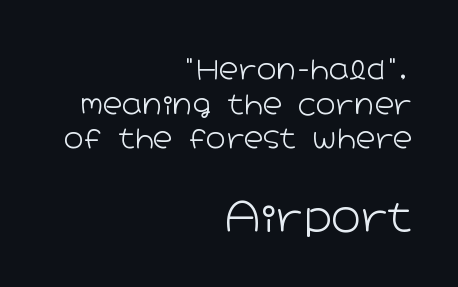
The image shows 40 px light, wide sans-serif type, upright; set right-aligned, normal line spacing (1.28x), normal letter spacing, not underlined; the second (bottom) block is 1.48x larger; low stroke contrast and a medium x-height.
